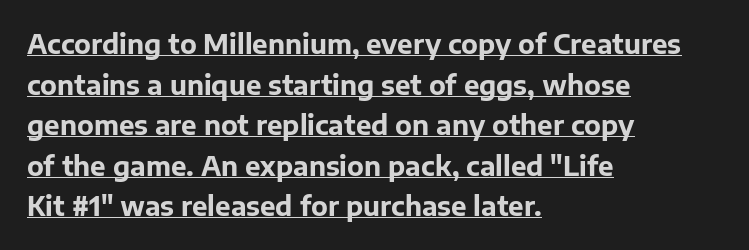
{"italic": "no", "bold": "yes", "underline": "yes", "align": "left", "line_spacing": "normal", "line_spacing_ratio": 1.56, "letter_spacing": "normal", "letter_spacing_em": 0.0, "glyph_px": 26}
